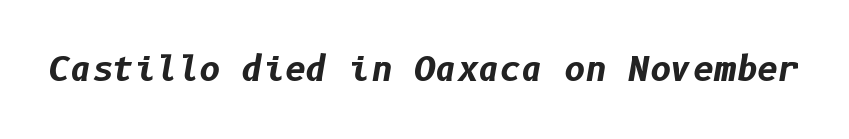
Q: Is the text bold? A: Yes.
Q: Is the text italic (slanted)? A: Yes, it leans right by about 10 degrees.
Q: Is the text underlined? A: No.
Q: Is the spacing between letters normal or unusually wide? A: Normal.
Q: Width (condensed, normal, or wide)? A: Normal.
Q: Stroke contrast? A: Low.
Q: x-height? A: Medium.
